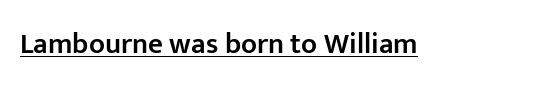
Q: Is the text bold? A: Semi-bold.
Q: Is the text italic (slanted)? A: No, it is upright.
Q: Is the typeface a serif or a sans-serif typeface? A: Sans-serif.
Q: Is the text underlined? A: Yes.
Q: Is the spacing between letters normal or unusually wide? A: Normal.
Q: Width (condensed, normal, or wide)? A: Normal.
Q: Stroke contrast? A: Low.
Q: x-height? A: Medium.
Q: Monospaced? A: No.
